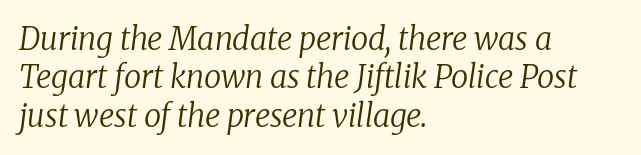
{"serif": "yes", "italic": "yes", "lean": "right", "slant_degrees": 8, "bold": "no", "weight": "regular", "width": "normal", "stroke_contrast": "low", "x_height": "medium", "monospaced": "no", "underline": "no", "align": "left", "line_spacing_ratio": 1.24, "letter_spacing": "normal", "letter_spacing_em": 0.0, "glyph_px": 31}
